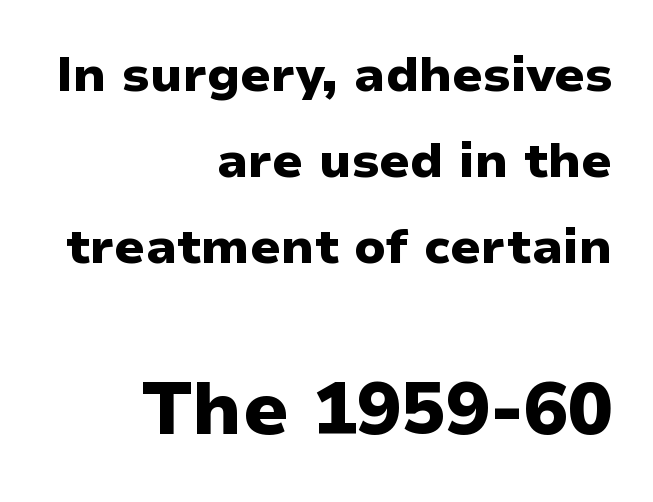
The image shows 74 px heavy sans-serif type, upright; set right-aligned, line spacing 1.76x, normal letter spacing, not underlined; the second (bottom) block is 1.51x larger; low stroke contrast and a medium x-height.
